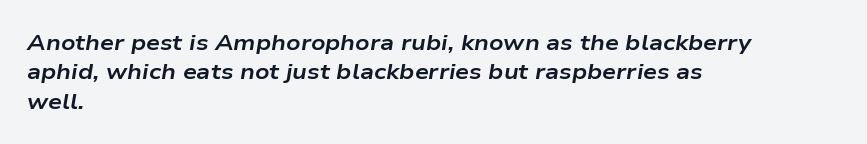
Vertically, the passage feels balanced, rows spaced as you'd expect. Compared with ordinary roman type, these characters are visibly tilted. One-word summary of the alignment: left. Strokes here are thick enough to call this a true bold. You could call the tracking neutral — neither tight nor loose. The glyphs are unaccompanied by any horizontal stroke below them.
